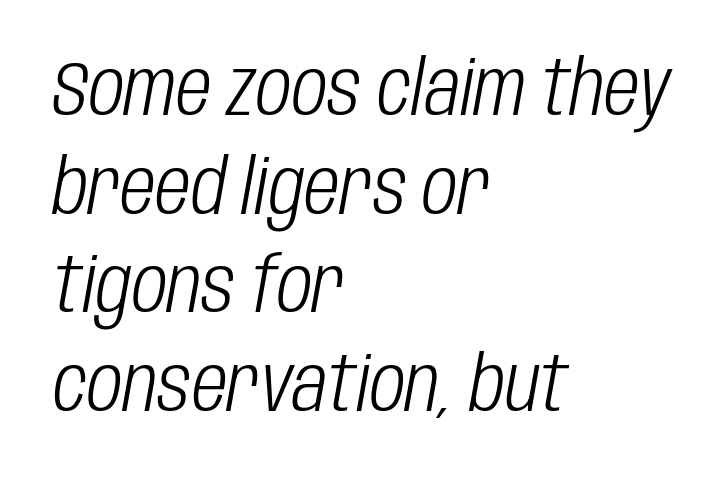
The image shows 77 px light, condensed type, italic (leaning right); set left-aligned, normal line spacing (1.28x), normal letter spacing, not underlined; low stroke contrast and a large x-height.
